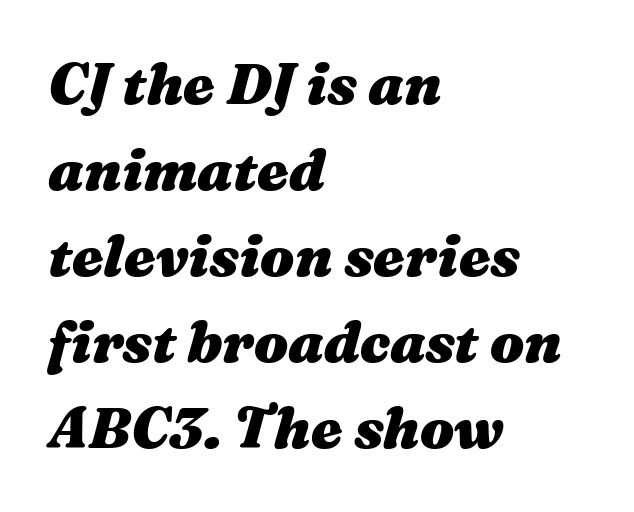
Beneath every word, the page is bare. Emphasis by weight is at full strength: bold. Notice how the passage keeps a crisp vertical edge on the left only. The line-height multiplier appears to be the usual default.
